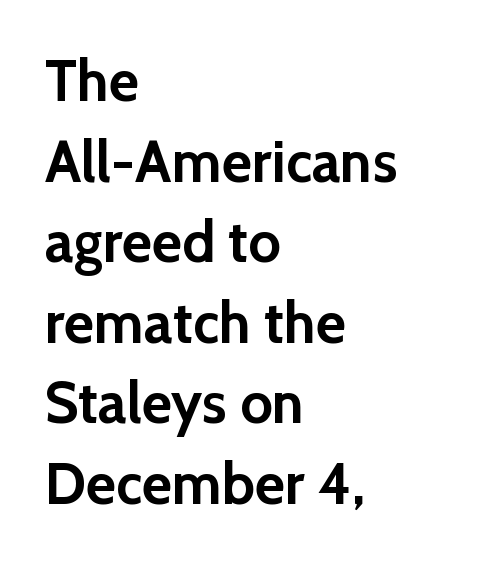
{"serif": "no", "italic": "no", "bold": "yes", "weight": "semibold", "width": "normal", "x_height": "medium", "monospaced": "no", "underline": "no", "align": "left", "line_spacing": "normal", "line_spacing_ratio": 1.39, "letter_spacing": "normal", "letter_spacing_em": 0.0, "glyph_px": 58}
